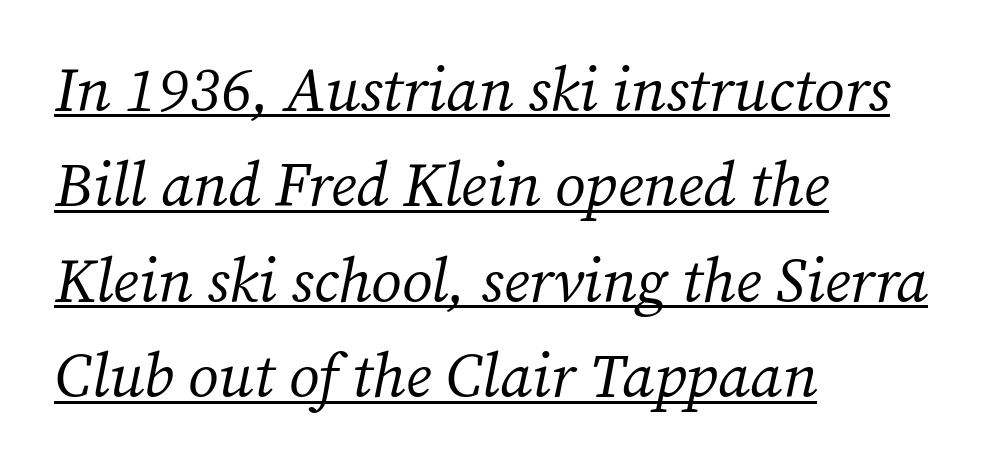
{"serif": "yes", "italic": "yes", "lean": "right", "slant_degrees": 12, "bold": "no", "weight": "regular", "width": "normal", "stroke_contrast": "medium", "x_height": "medium", "monospaced": "no", "underline": "yes", "align": "left", "line_spacing": "normal", "line_spacing_ratio": 1.54, "letter_spacing": "normal", "letter_spacing_em": 0.0, "glyph_px": 62}
